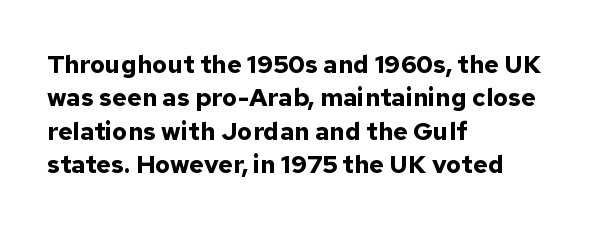
The image shows 25 px bold type, upright; set left-aligned, normal line spacing (1.34x), normal letter spacing, not underlined.
